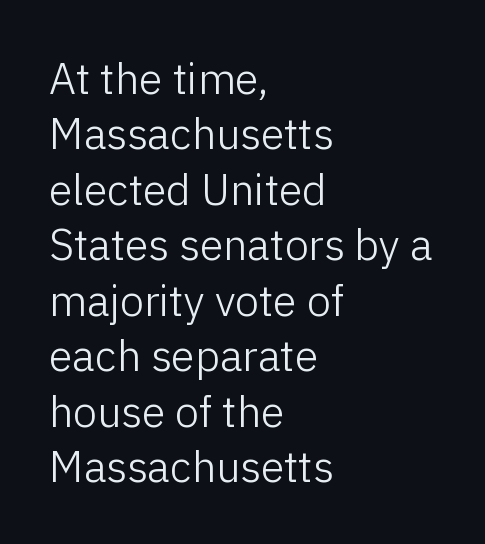
The image shows 43 px light sans-serif type, upright; set left-aligned, normal line spacing (1.29x), normal letter spacing, not underlined; low stroke contrast and a medium x-height.
